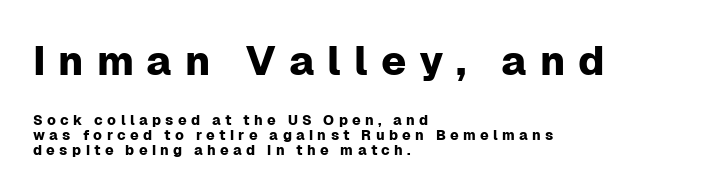
The image shows 41 px sans-serif type, upright; set left-aligned, tight line spacing (1.07x), unusually wide letter spacing (+0.31 em), not underlined; the first (top) block is 2.93x larger; low stroke contrast and a medium x-height.
